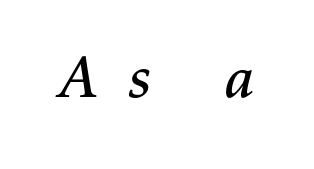
Varying glyph widths throughout — classic text-font behaviour. Each row of text sits above clean, open space. The rendering inserts visible extra space after every character. In terms of posture, this sample is oblique.
